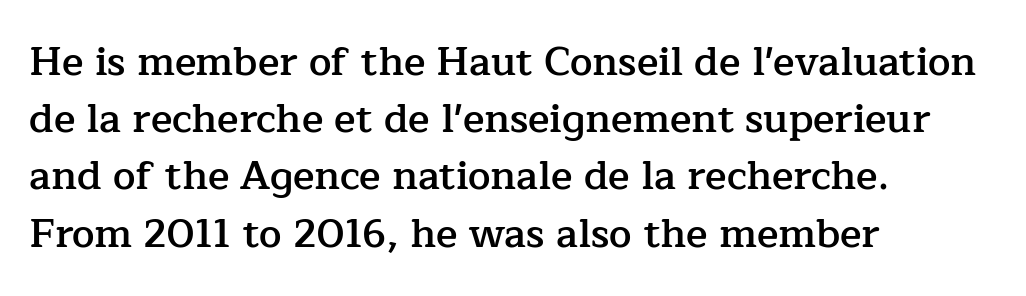
{"serif": "yes", "italic": "no", "bold": "semi", "weight": "semibold", "width": "normal", "stroke_contrast": "low", "x_height": "medium", "monospaced": "no", "underline": "no", "align": "left", "line_spacing": "normal", "line_spacing_ratio": 1.43, "letter_spacing": "normal", "letter_spacing_em": 0.0, "glyph_px": 40}
